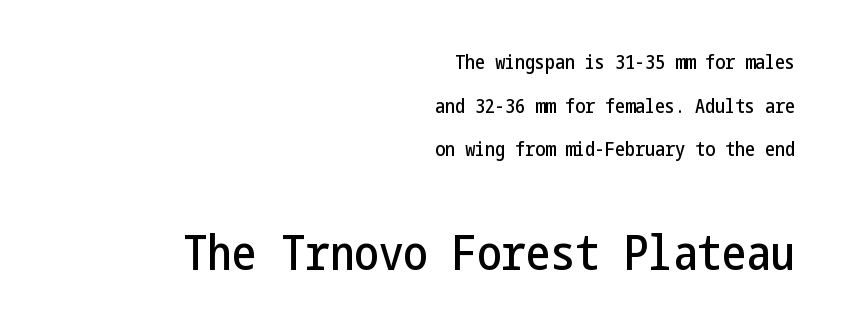
To sum up the face: it is a sans, with no serifs. Each new line begins a long way beneath the previous one. Posture: vertical. The emphasis by scale lands on block number two, below.
